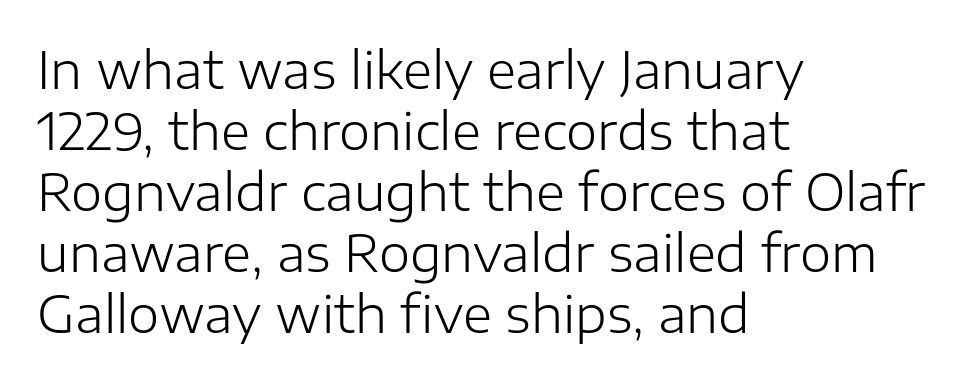
{"serif": "no", "italic": "no", "bold": "no", "weight": "light", "width": "normal", "stroke_contrast": "low", "x_height": "medium", "monospaced": "no", "underline": "no", "align": "left", "line_spacing_ratio": 1.22, "letter_spacing": "normal", "letter_spacing_em": 0.0, "glyph_px": 50}
